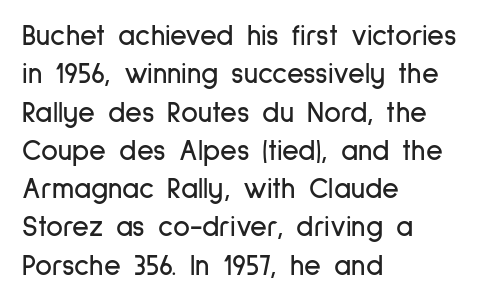
Q: Is the text italic (slanted)? A: No, it is upright.
Q: Is the typeface a serif or a sans-serif typeface? A: Sans-serif.
Q: Is the text underlined? A: No.
Q: How is the paragraph aligned? A: Left-aligned.
Q: Is the spacing between letters normal or unusually wide? A: Normal.
Q: Is the spacing between lines tight, normal or loose? A: Normal.
Q: Width (condensed, normal, or wide)? A: Condensed.
Q: Stroke contrast? A: Low.
Q: x-height? A: Medium.
Q: Monospaced? A: No.
